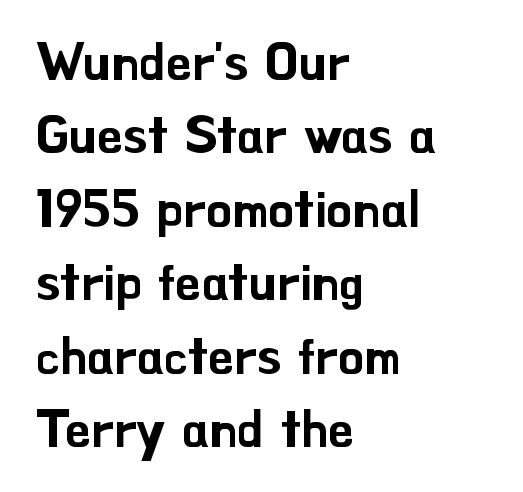
{"serif": "no", "italic": "no", "width": "normal", "stroke_contrast": "low", "x_height": "small", "monospaced": "no", "underline": "no", "align": "left", "line_spacing": "normal", "line_spacing_ratio": 1.44, "letter_spacing": "normal", "letter_spacing_em": 0.0, "glyph_px": 51}
